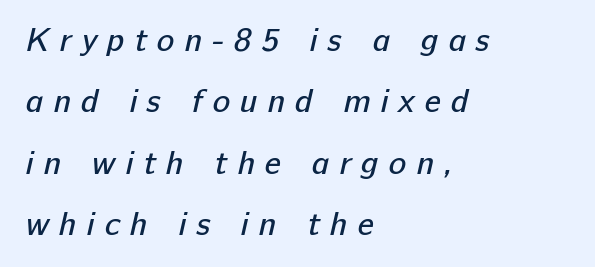
The image shows 33 px regular-weight sans-serif type; set left-aligned, line spacing 1.86x, unusually wide letter spacing (+0.3 em), not underlined; low stroke contrast and a medium x-height.
